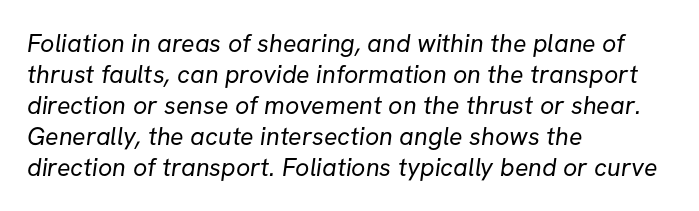
Q: Is the text bold? A: No.
Q: Is the text underlined? A: No.
Q: How is the paragraph aligned? A: Left-aligned.
Q: Is the spacing between letters normal or unusually wide? A: Normal.
